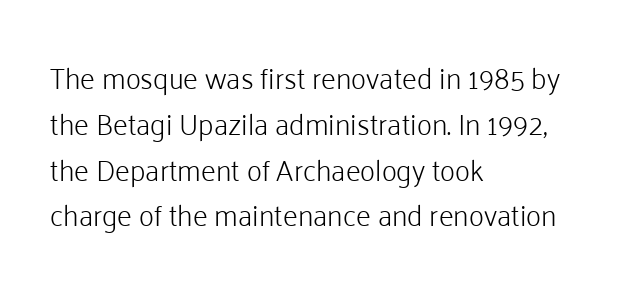
A typesetter would call this proportional, since set widths differ per character. This sample keeps an unexceptional amount of space between lines. The face used here is rendered with its standard letterfit. Where is the straight margin? On the left. The typeface chosen for these lines omits serifs. Unbolded letterforms with no extra heft.
